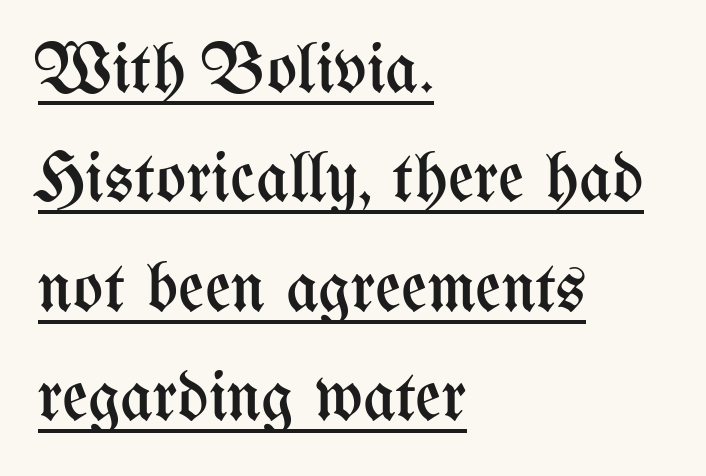
Q: Is the text bold? A: No.
Q: Is the text italic (slanted)? A: No, it is upright.
Q: Is the text underlined? A: Yes.
Q: How is the paragraph aligned? A: Left-aligned.
Q: Is the spacing between letters normal or unusually wide? A: Normal.
Q: Is the spacing between lines tight, normal or loose? A: Normal.
Q: Width (condensed, normal, or wide)? A: Condensed.
Q: Stroke contrast? A: Medium.
Q: x-height? A: Medium.
Q: Monospaced? A: No.
